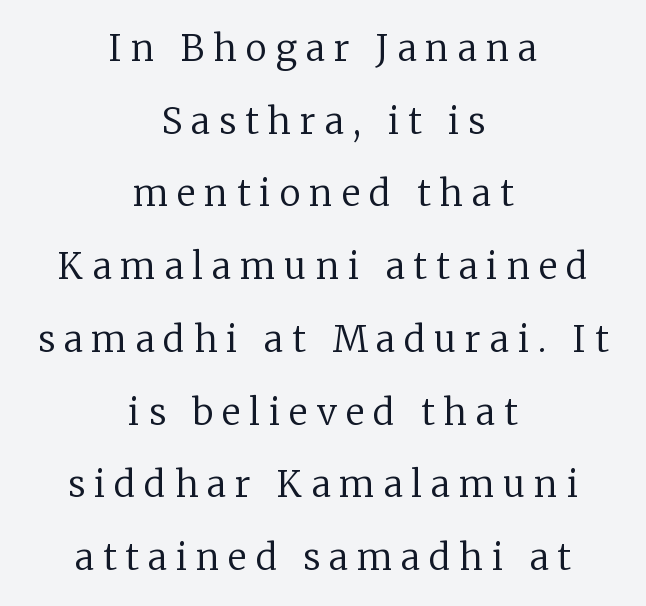
{"serif": "yes", "italic": "no", "bold": "no", "weight": "regular", "width": "normal", "stroke_contrast": "low", "x_height": "medium", "monospaced": "no", "underline": "no", "align": "center", "line_spacing": "loose", "line_spacing_ratio": 2.02, "letter_spacing": "wide", "letter_spacing_em": 0.25, "glyph_px": 36}
